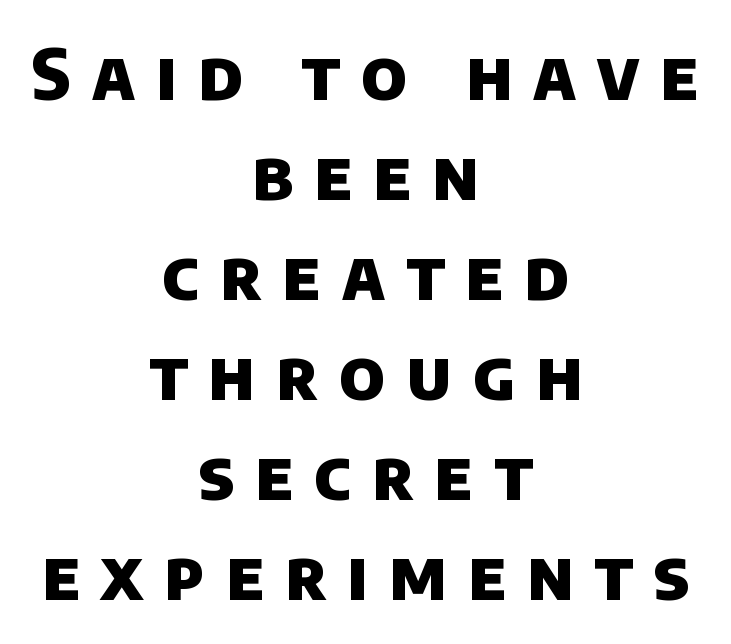
{"serif": "no", "bold": "yes", "weight": "heavy", "width": "normal", "stroke_contrast": "low", "x_height": "large", "monospaced": "no", "underline": "no", "align": "center", "line_spacing": "normal", "line_spacing_ratio": 1.43, "letter_spacing": "wide", "letter_spacing_em": 0.3, "glyph_px": 70}
